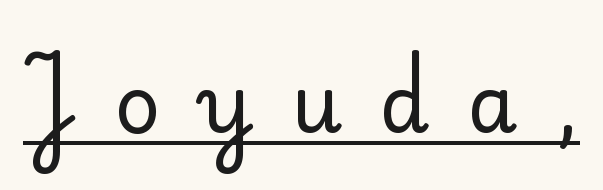
The image shows 80 px serif type, upright; set unusually wide letter spacing (+0.47 em), underlined; low stroke contrast and a small x-height.
